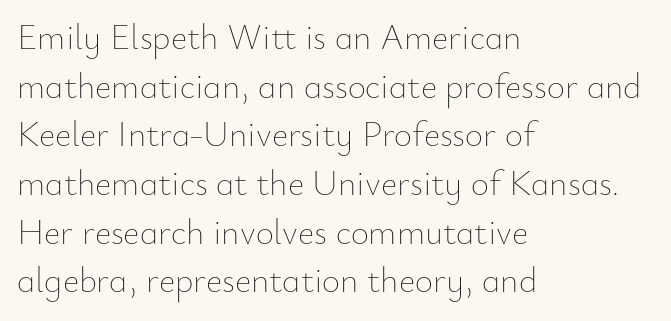
{"italic": "no", "bold": "no", "weight": "thin", "width": "normal", "stroke_contrast": "low", "x_height": "small", "monospaced": "no", "underline": "no", "align": "left", "line_spacing": "normal", "line_spacing_ratio": 1.39, "letter_spacing": "normal", "letter_spacing_em": 0.0, "glyph_px": 35}
